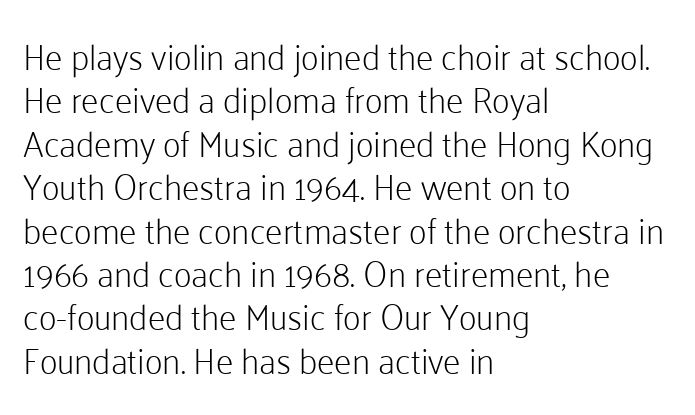
{"serif": "no", "italic": "no", "bold": "no", "weight": "light", "width": "normal", "stroke_contrast": "low", "x_height": "medium", "monospaced": "no", "underline": "no", "align": "left", "line_spacing_ratio": 1.24, "letter_spacing": "normal", "letter_spacing_em": 0.0, "glyph_px": 35}
